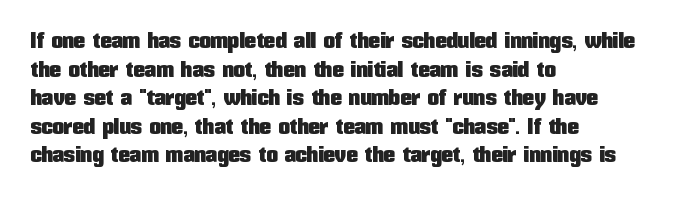
Q: Is the text italic (slanted)? A: No, it is upright.
Q: Is the text underlined? A: No.
Q: How is the paragraph aligned? A: Left-aligned.
Q: Is the spacing between letters normal or unusually wide? A: Normal.
